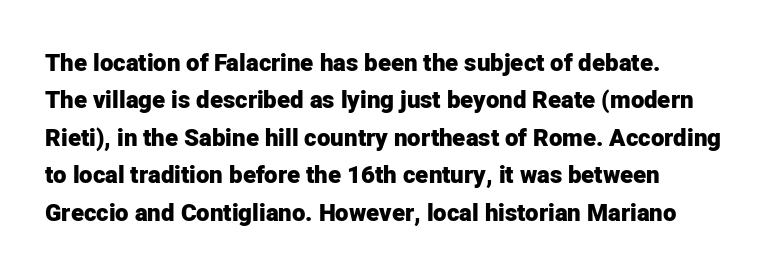
The image shows 24 px bold type, upright; set left-aligned, normal line spacing (1.56x), normal letter spacing, not underlined.
